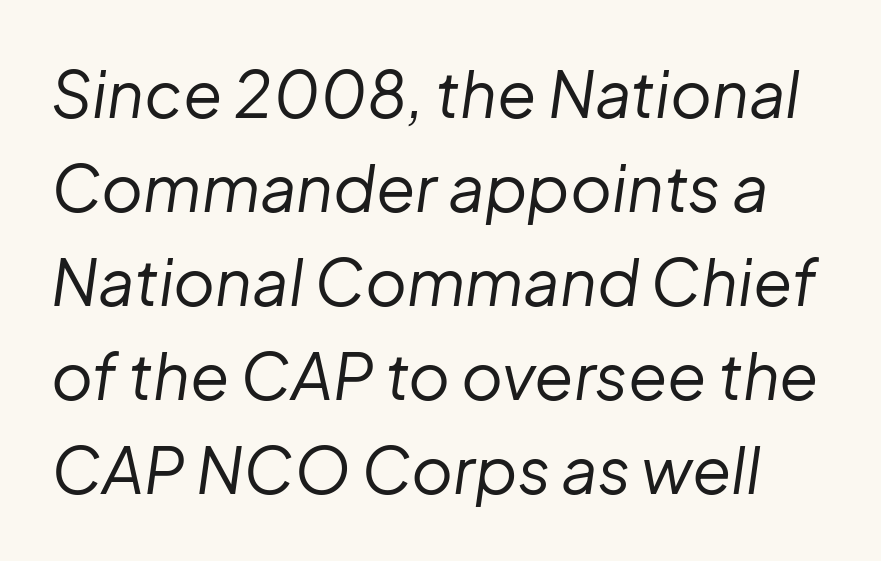
The image shows 64 px regular-weight type, italic (leaning right); set normal line spacing (1.47x), normal letter spacing, not underlined; low stroke contrast and a medium x-height.
